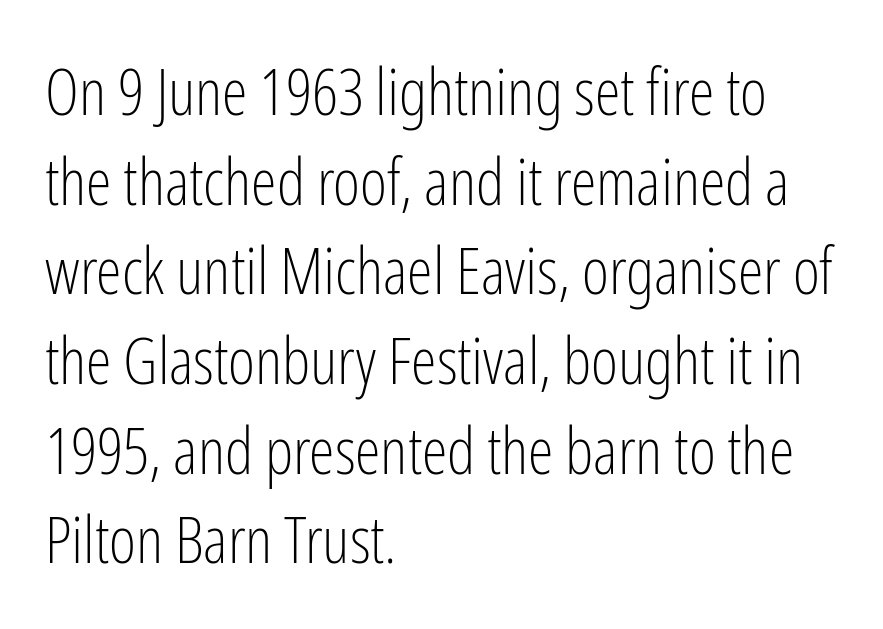
Observe the absence of serifs on each vertical stroke in this sample. Posture: upright roman. Ink coverage per letter is moderate at most. Quick note: interline space is typical. The letters advance in unequal steps, a hallmark of proportional type. The horizontal fit of the characters is conventional and even.
